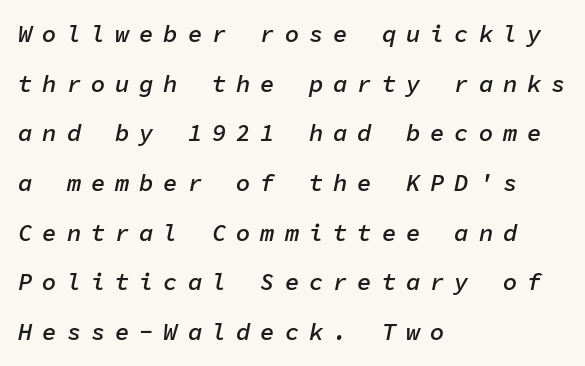
The glyphs are unaccompanied by any horizontal stroke below them. You could only call the tracking loose — the letters float apart. Emphasis by weight is partial: semibold. Would a proofreader flag this as italicized? Yes. The paragraph shown leans on its left margin.
